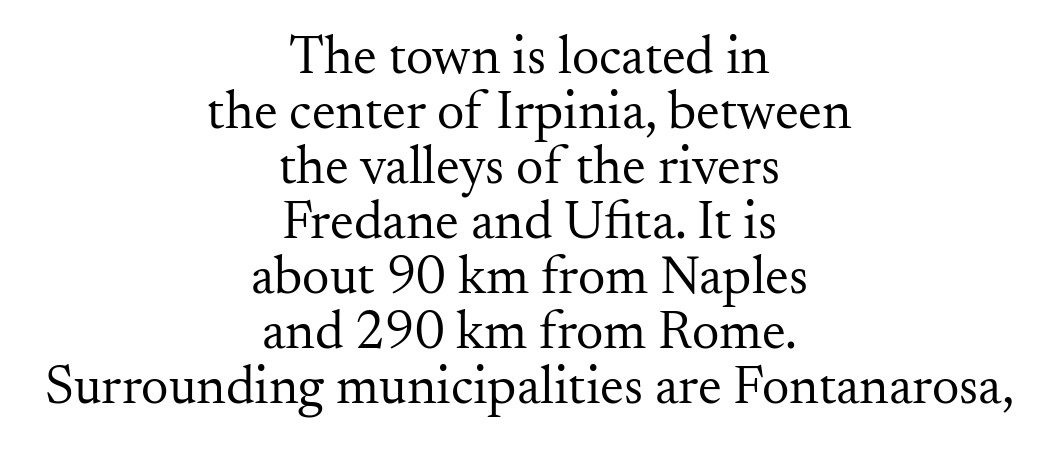
The image shows 54 px regular-weight serif type, upright; set centered, tight line spacing (1.02x), normal letter spacing, not underlined; medium stroke contrast and a small x-height.
